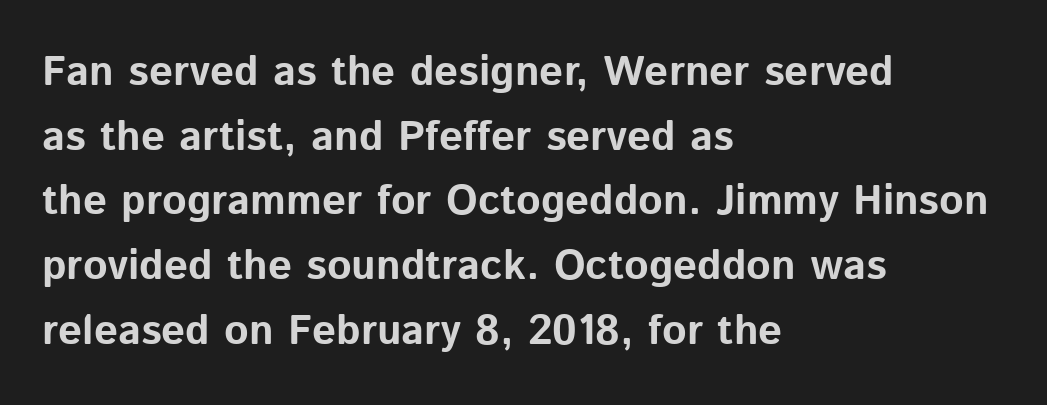
{"serif": "no", "italic": "no", "bold": "yes", "weight": "bold", "width": "normal", "stroke_contrast": "low", "x_height": "medium", "monospaced": "no", "underline": "no", "align": "left", "line_spacing": "normal", "line_spacing_ratio": 1.54, "letter_spacing": "normal", "letter_spacing_em": 0.0, "glyph_px": 42}
